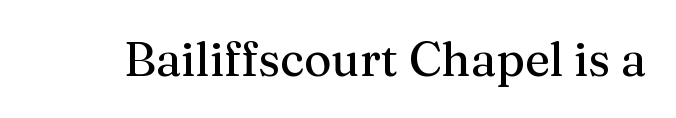
{"serif": "yes", "italic": "no", "width": "normal", "stroke_contrast": "medium", "x_height": "medium", "monospaced": "no", "underline": "no", "letter_spacing": "normal", "letter_spacing_em": 0.0, "glyph_px": 47}
